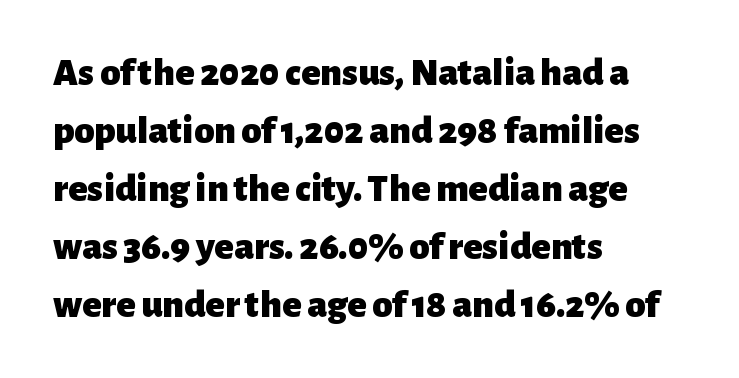
Q: Is the text bold? A: Yes.
Q: Is the text italic (slanted)? A: No, it is upright.
Q: Is the typeface a serif or a sans-serif typeface? A: Sans-serif.
Q: Is the text underlined? A: No.
Q: How is the paragraph aligned? A: Left-aligned.
Q: Is the spacing between letters normal or unusually wide? A: Normal.
Q: Is the spacing between lines tight, normal or loose? A: Normal.
Q: Width (condensed, normal, or wide)? A: Normal.
Q: Stroke contrast? A: Low.
Q: x-height? A: Medium.
Q: Monospaced? A: No.
